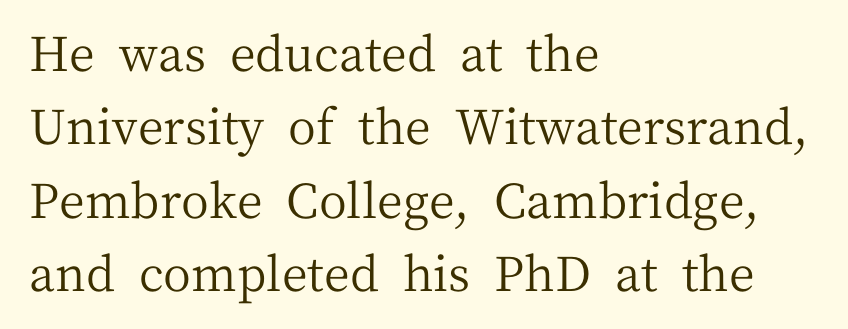
Q: Is the text bold? A: No.
Q: Is the text italic (slanted)? A: No, it is upright.
Q: Is the typeface a serif or a sans-serif typeface? A: Serif.
Q: Is the text underlined? A: No.
Q: How is the paragraph aligned? A: Left-aligned.
Q: Is the spacing between letters normal or unusually wide? A: Normal.
Q: Is the spacing between lines tight, normal or loose? A: Normal.
Q: Width (condensed, normal, or wide)? A: Normal.
Q: Stroke contrast? A: Medium.
Q: x-height? A: Medium.
Q: Monospaced? A: No.
